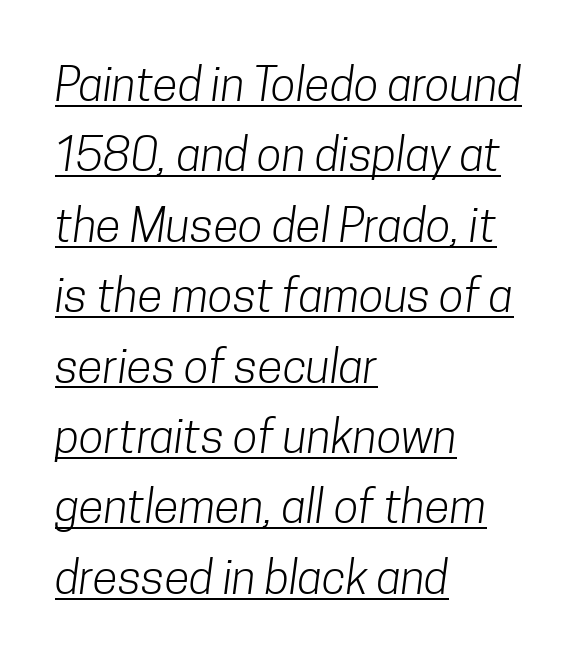
The image shows 46 px light, condensed sans-serif type; set left-aligned, normal line spacing (1.53x), normal letter spacing, underlined; low stroke contrast and a medium x-height.
